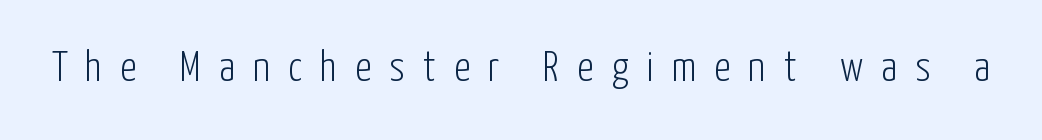
Type without underlining. Summary of weight: not heavy and not bold. These lines were composed using upright roman letters. Varying glyph widths throughout — classic text-font behaviour.
